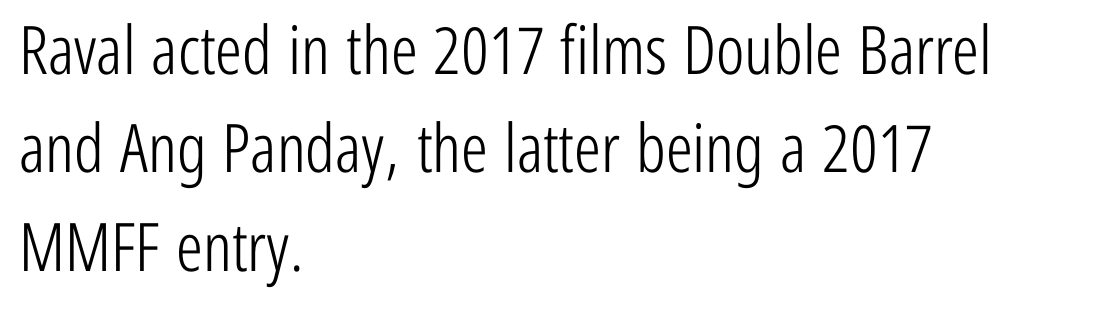
The image shows 67 px light, condensed sans-serif type, upright; set left-aligned, normal line spacing (1.47x), normal letter spacing, not underlined; low stroke contrast and a medium x-height.
